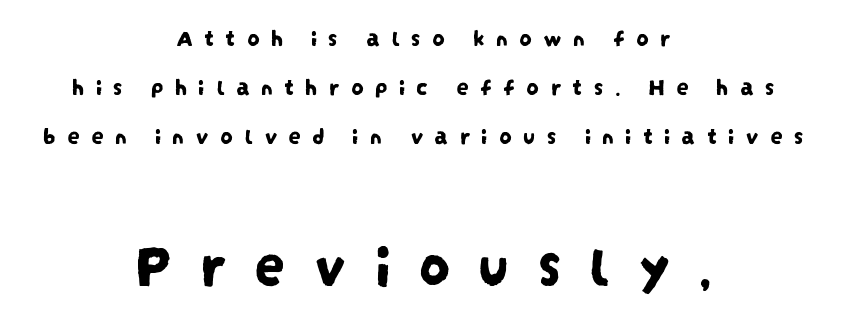
The passage shown is typed in a proportional face where columns would drift. Honestly, there is no underline to notice here at all. A typesetter would call this heavily tracked-out type. Is there much room between lines? Yes — plenty of vertical air separates them.
